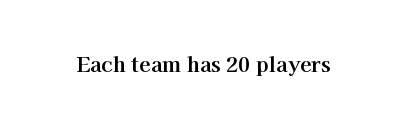
{"italic": "no", "underline": "no", "letter_spacing": "normal", "letter_spacing_em": 0.0, "glyph_px": 21}
